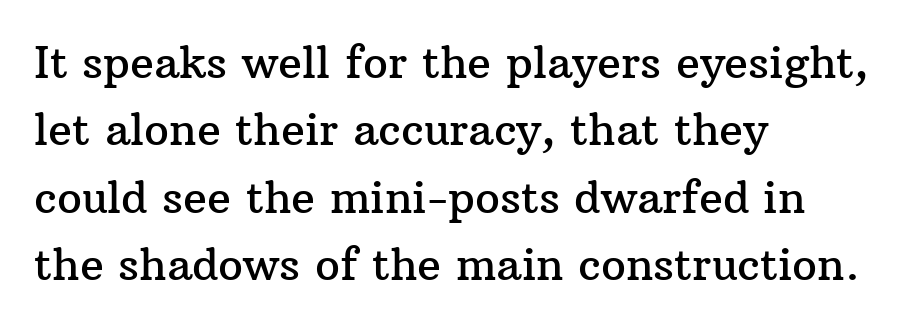
Q: Is the text italic (slanted)? A: No, it is upright.
Q: Is the typeface a serif or a sans-serif typeface? A: Serif.
Q: Is the text underlined? A: No.
Q: How is the paragraph aligned? A: Left-aligned.
Q: Is the spacing between letters normal or unusually wide? A: Normal.
Q: Is the spacing between lines tight, normal or loose? A: Normal.
Q: Width (condensed, normal, or wide)? A: Normal.
Q: Stroke contrast? A: Medium.
Q: x-height? A: Medium.
Q: Monospaced? A: No.
